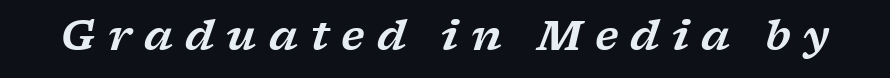
The image shows 41 px wide serif type, italic (leaning right); set unusually wide letter spacing (+0.3 em), not underlined; low stroke contrast and a medium x-height.
